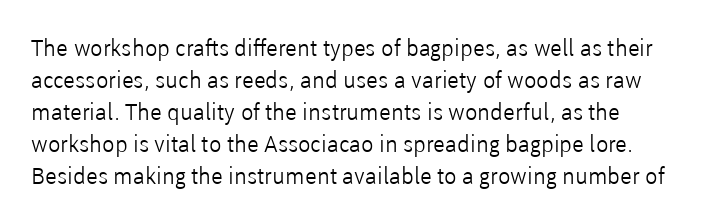
Q: Is the text bold? A: No.
Q: Is the text italic (slanted)? A: No, it is upright.
Q: Is the text underlined? A: No.
Q: How is the paragraph aligned? A: Left-aligned.
Q: Is the spacing between letters normal or unusually wide? A: Normal.
Q: Is the spacing between lines tight, normal or loose? A: Normal.
